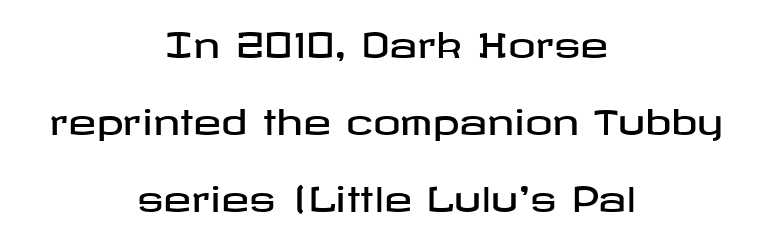
The image shows 34 px wide sans-serif type, upright; set centered, loose line spacing (2.26x), normal letter spacing, not underlined; low stroke contrast and a medium x-height.
